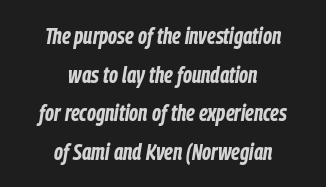
{"italic": "yes", "lean": "right", "slant_degrees": 9, "bold": "yes", "underline": "no", "align": "center", "line_spacing": "normal", "line_spacing_ratio": 1.68, "letter_spacing": "normal", "letter_spacing_em": 0.0, "glyph_px": 23}
